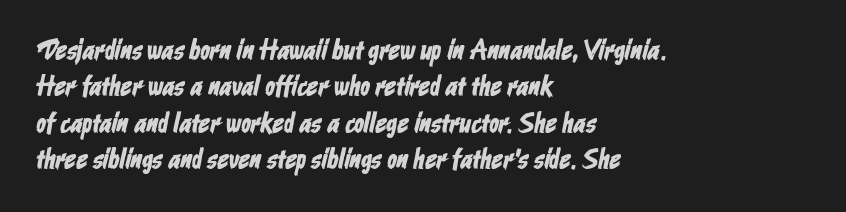
Q: Is the typeface a serif or a sans-serif typeface? A: Sans-serif.
Q: Is the text underlined? A: No.
Q: How is the paragraph aligned? A: Left-aligned.
Q: Is the spacing between letters normal or unusually wide? A: Normal.
Q: Is the spacing between lines tight, normal or loose? A: Normal.
Q: Width (condensed, normal, or wide)? A: Condensed.
Q: Stroke contrast? A: Low.
Q: x-height? A: Medium.
Q: Monospaced? A: No.
